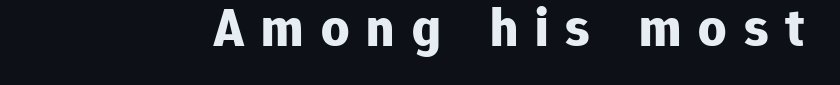
Q: Is the text bold? A: Yes.
Q: Is the text italic (slanted)? A: No, it is upright.
Q: Is the typeface a serif or a sans-serif typeface? A: Sans-serif.
Q: Is the text underlined? A: No.
Q: Is the spacing between letters normal or unusually wide? A: Unusually wide.
Q: Width (condensed, normal, or wide)? A: Normal.
Q: Stroke contrast? A: Low.
Q: x-height? A: Medium.
Q: Monospaced? A: No.
